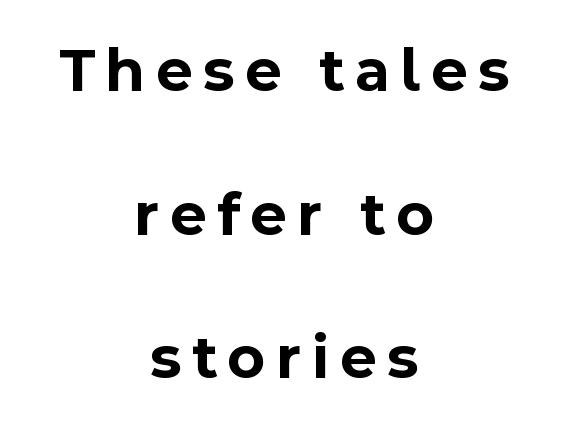
Notice how the stems are strictly vertical — no italics here. Looks like regular typesetting: each glyph gets only the width it needs. A typesetter would call this leading open, well beyond the default. Are there feet on the stems? There aren't — it's a sans. The strip under each line holds only bare page.
